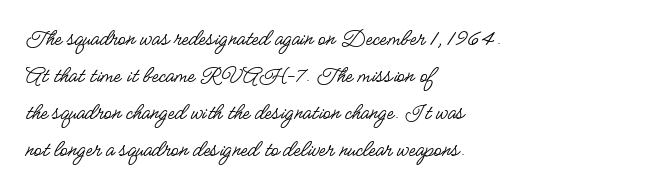
A typesetter would call this leading conventional body-copy spacing. Descender tails drop into unmarked territory. Visually the block forms a straight wall on the left and a jagged coastline on the right.
